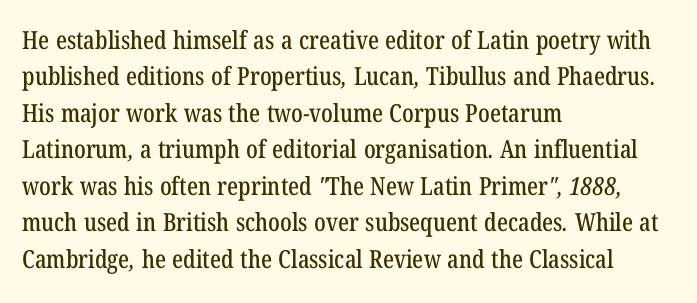
Quick note: interline space is typical. In CSS terms this would be text-align: left. Tracking here is standard; glyphs follow each other at the usual distance. Glance below the letters and you will spot only blank space.
